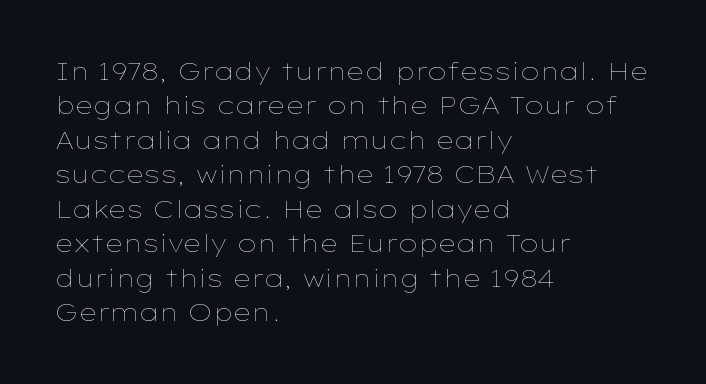
The image shows 25 px text type, upright; set left-aligned, normal line spacing (1.38x), normal letter spacing, not underlined.
